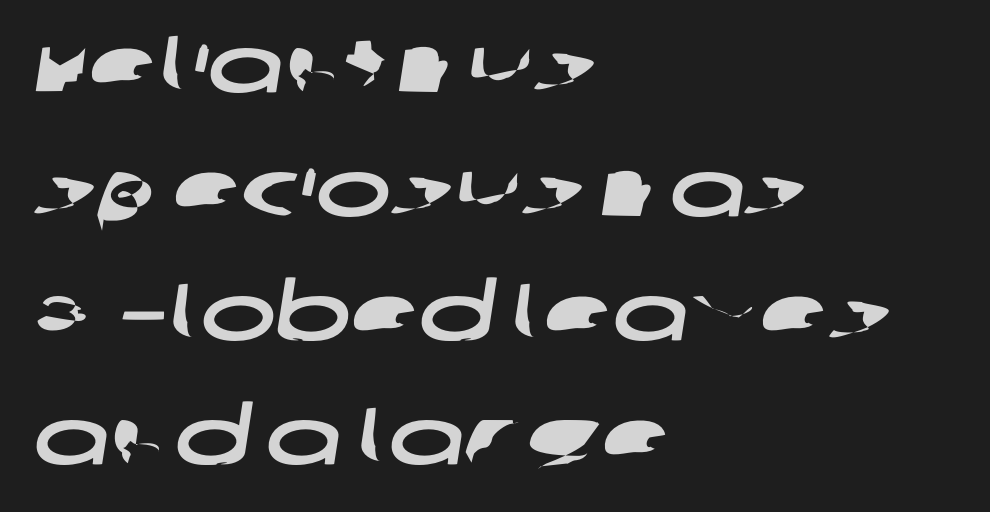
Q: Is the typeface a serif or a sans-serif typeface? A: Sans-serif.
Q: Is the text underlined? A: No.
Q: How is the paragraph aligned? A: Left-aligned.
Q: Is the spacing between letters normal or unusually wide? A: Normal.
Q: Is the spacing between lines tight, normal or loose? A: Normal.
Q: Width (condensed, normal, or wide)? A: Wide.
Q: Stroke contrast? A: Low.
Q: x-height? A: Large.
Q: Monospaced? A: No.
